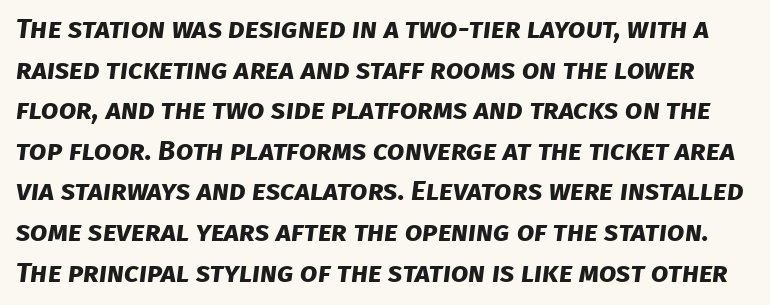
Q: Is the text bold? A: Yes.
Q: Is the typeface a serif or a sans-serif typeface? A: Sans-serif.
Q: Is the text underlined? A: No.
Q: Is the spacing between letters normal or unusually wide? A: Normal.
Q: Is the spacing between lines tight, normal or loose? A: Normal.
Q: Width (condensed, normal, or wide)? A: Normal.
Q: Stroke contrast? A: Low.
Q: x-height? A: Large.
Q: Monospaced? A: No.
